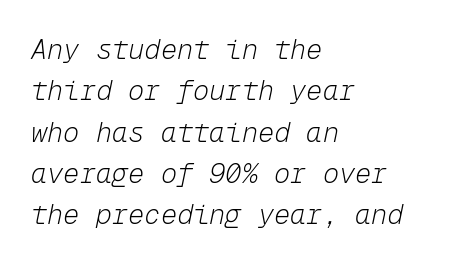
The image shows 27 px text type, italic (leaning right); set left-aligned, normal line spacing (1.53x), normal letter spacing, not underlined.
